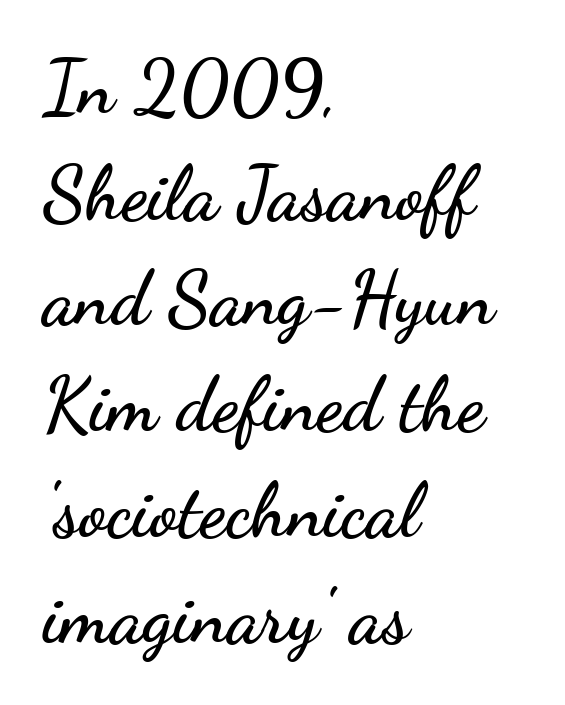
The image shows 75 px wide sans-serif type; set left-aligned, normal line spacing (1.41x), normal letter spacing, not underlined; low stroke contrast and a small x-height.
